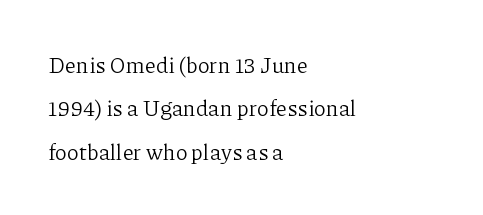
The specimen reads as upright at a glance. No chunkiness to these letters — they're not bold. The tracking reads as untouched default to a designer's eye. Rule under the text: the space is simply empty.
